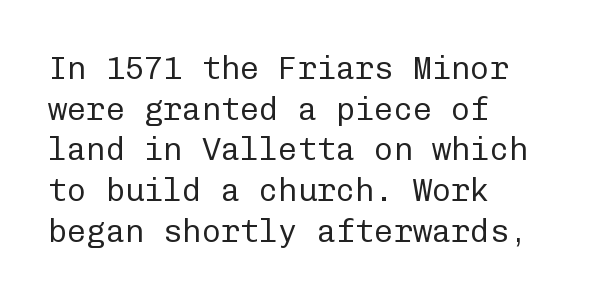
{"serif": "no", "italic": "no", "bold": "no", "weight": "regular", "width": "normal", "stroke_contrast": "low", "x_height": "medium", "monospaced": "yes", "underline": "no", "align": "left", "line_spacing": "normal", "line_spacing_ratio": 1.27, "letter_spacing": "normal", "letter_spacing_em": 0.0, "glyph_px": 32}
